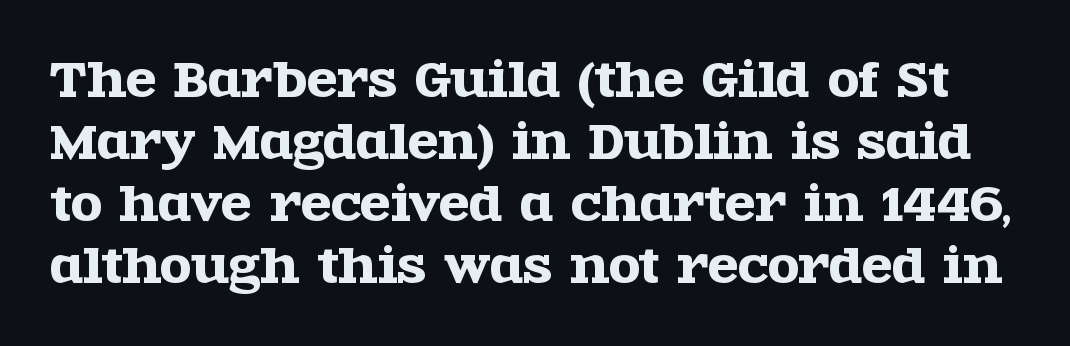
Q: Is the text italic (slanted)? A: No, it is upright.
Q: Is the typeface a serif or a sans-serif typeface? A: Serif.
Q: Is the text underlined? A: No.
Q: Is the spacing between letters normal or unusually wide? A: Normal.
Q: Is the spacing between lines tight, normal or loose? A: Normal.
Q: Width (condensed, normal, or wide)? A: Wide.
Q: x-height? A: Large.
Q: Monospaced? A: No.
